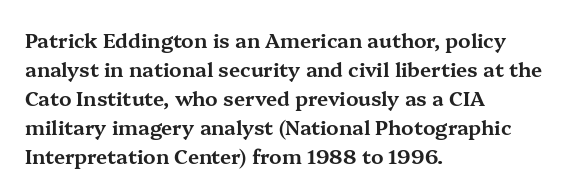
{"italic": "no", "underline": "no", "align": "left", "line_spacing": "normal", "line_spacing_ratio": 1.45, "letter_spacing": "normal", "letter_spacing_em": 0.0, "glyph_px": 20}
